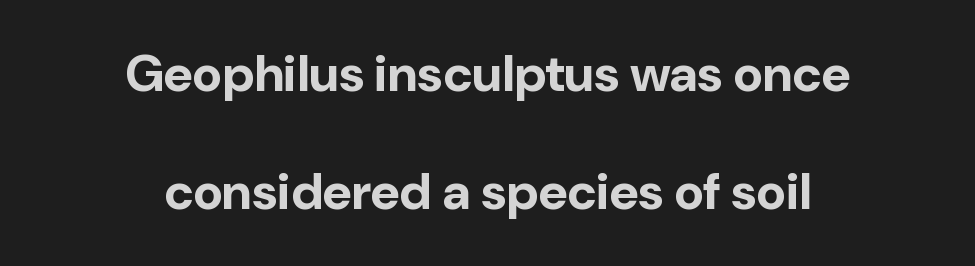
{"serif": "no", "italic": "no", "bold": "yes", "weight": "bold", "width": "normal", "stroke_contrast": "low", "x_height": "medium", "monospaced": "no", "underline": "no", "align": "center", "line_spacing": "loose", "line_spacing_ratio": 2.32, "letter_spacing": "normal", "letter_spacing_em": 0.0, "glyph_px": 51}
